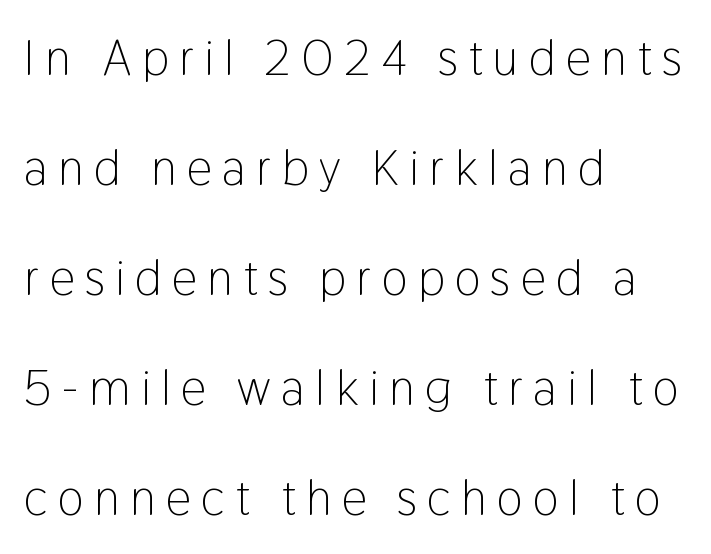
Someone cranked the tracking dial way up on this one. The paragraph has a hard left edge and a soft right edge. Stroke mass is kept to a normal reading level or below. Students, observe: this is what heavily led, spacious text looks like. Underlining? Definitely not there.
